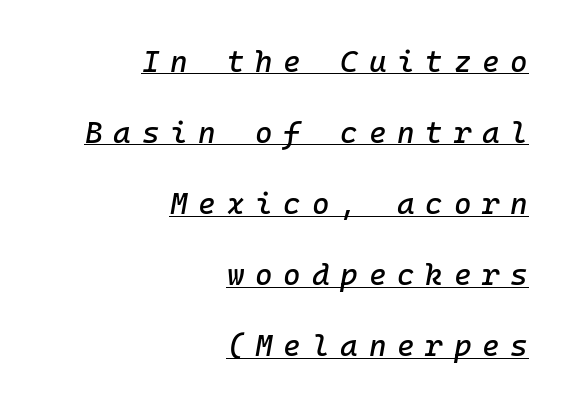
Posture: slanted. Does the copy run flush right? Yes — the right margin is perfectly even. Interline gaps are noticeably wide in this sample. Check the space under the baseline: a stroke is drawn there. The letters are spread apart with noticeably loose tracking.
